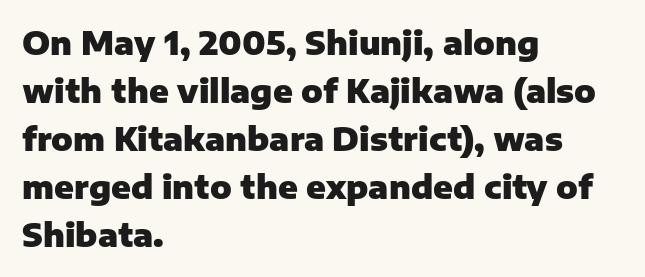
These lines are rendered in a variable-pitch font. These lines stack with their left ends in a neat column. The letters are bold, with thick, heavy strokes. The letters stand upright; this is a roman face. Type without underlining. Honestly, the row spacing looks completely unremarkable.
